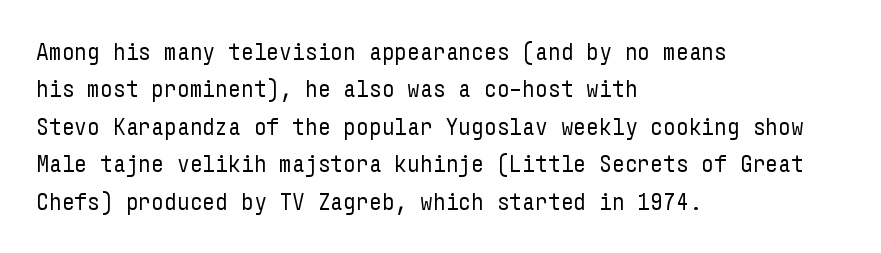
{"italic": "no", "bold": "no", "underline": "no", "align": "left", "line_spacing": "normal", "line_spacing_ratio": 1.5, "letter_spacing": "normal", "letter_spacing_em": 0.0, "glyph_px": 25}
